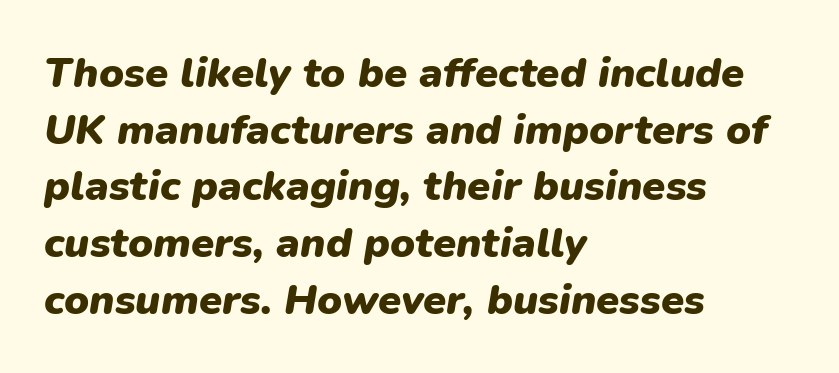
{"italic": "yes", "lean": "right", "slant_degrees": 9, "bold": "yes", "weight": "heavy", "width": "normal", "stroke_contrast": "low", "x_height": "medium", "monospaced": "no", "underline": "no", "align": "left", "line_spacing": "normal", "line_spacing_ratio": 1.35, "letter_spacing": "normal", "letter_spacing_em": 0.0, "glyph_px": 42}
